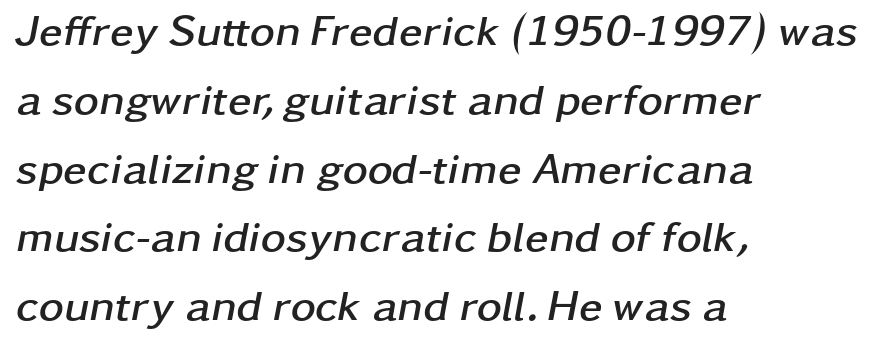
The image shows 43 px semibold, wide type, italic (leaning right); set left-aligned, normal line spacing (1.6x), normal letter spacing, not underlined; low stroke contrast and a medium x-height.
